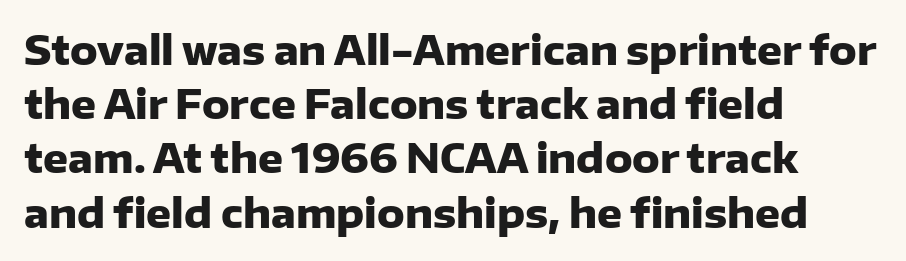
Q: Is the text bold? A: Yes.
Q: Is the text italic (slanted)? A: No, it is upright.
Q: Is the typeface a serif or a sans-serif typeface? A: Sans-serif.
Q: Is the text underlined? A: No.
Q: How is the paragraph aligned? A: Left-aligned.
Q: Is the spacing between letters normal or unusually wide? A: Normal.
Q: Is the spacing between lines tight, normal or loose? A: Normal.
Q: Width (condensed, normal, or wide)? A: Normal.
Q: Stroke contrast? A: Low.
Q: x-height? A: Medium.
Q: Monospaced? A: No.
